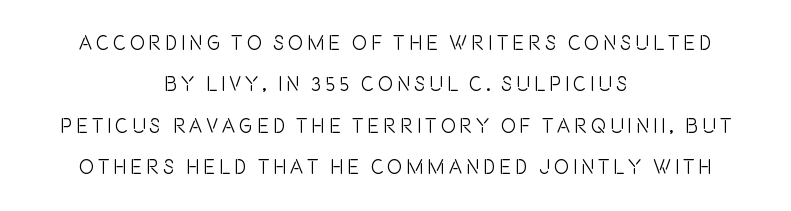
The image shows 20 px text type, upright; set centered, loose line spacing (2.07x), not underlined.
